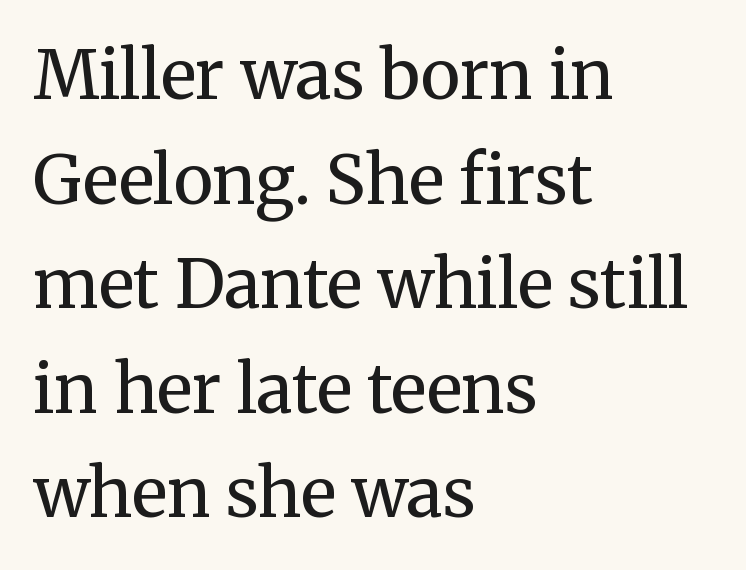
{"serif": "yes", "italic": "no", "bold": "no", "weight": "regular", "width": "normal", "stroke_contrast": "medium", "x_height": "medium", "monospaced": "no", "underline": "no", "align": "left", "line_spacing": "normal", "line_spacing_ratio": 1.56, "letter_spacing": "normal", "letter_spacing_em": 0.0, "glyph_px": 67}
